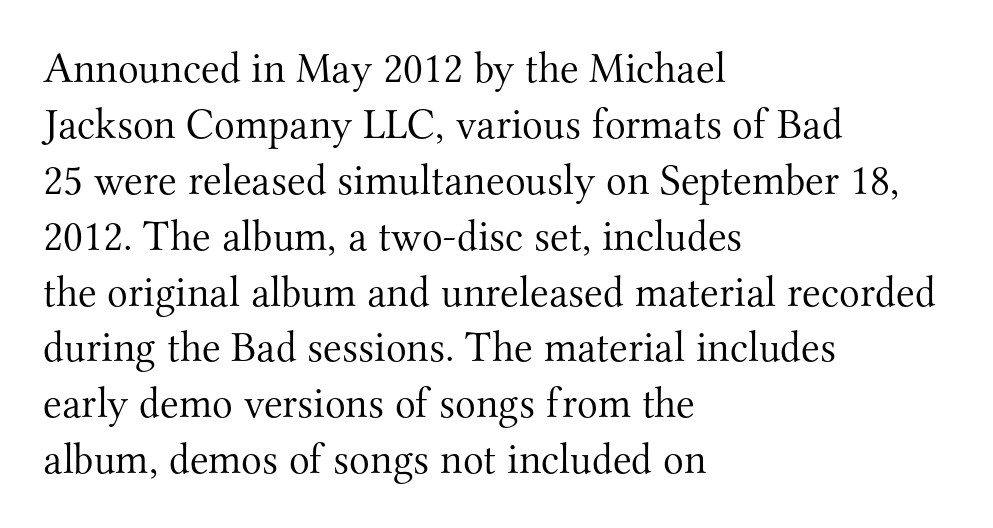
Does the leading feel generous? No, just average. There is no visible air inserted between adjacent glyphs. Nope, not italic — everything's standing straight. Classification — serif. Is this a heavy cut? Hardly; it is regular or lighter. Proportional: the letters do not fall into vertical columns.
